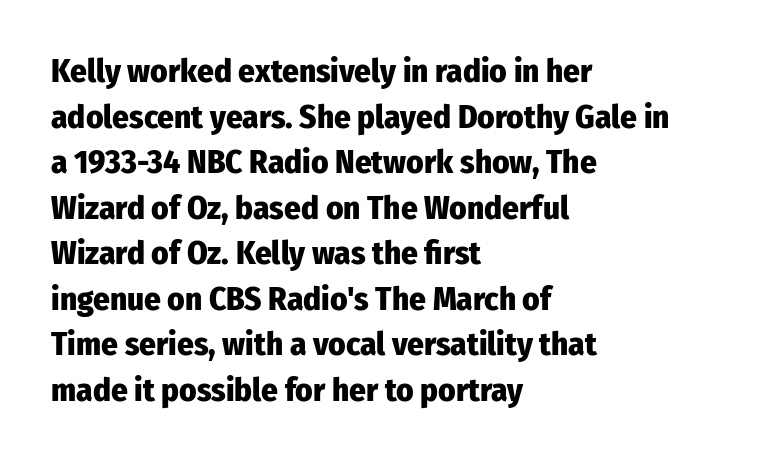
The image shows 33 px heavy, condensed sans-serif type, upright; set left-aligned, normal line spacing (1.38x), normal letter spacing, not underlined; low stroke contrast and a medium x-height.
